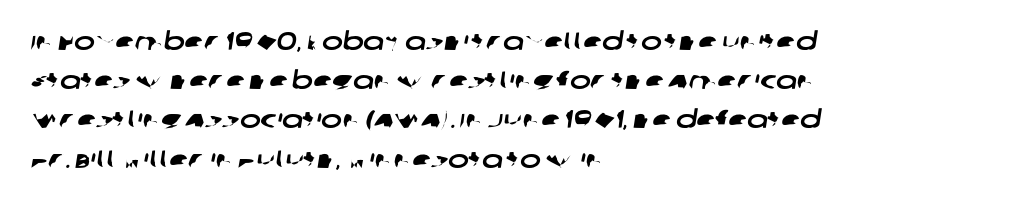
The lines are quadded left. Observe the ordinary spacing: letters are neighbours, not strangers. The string is rendered with underlining switched off. Each new line begins a customary step beneath the previous one.
